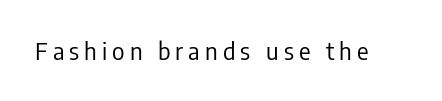
{"italic": "no", "bold": "no", "underline": "no", "letter_spacing": "wide", "letter_spacing_em": 0.21, "glyph_px": 24}
